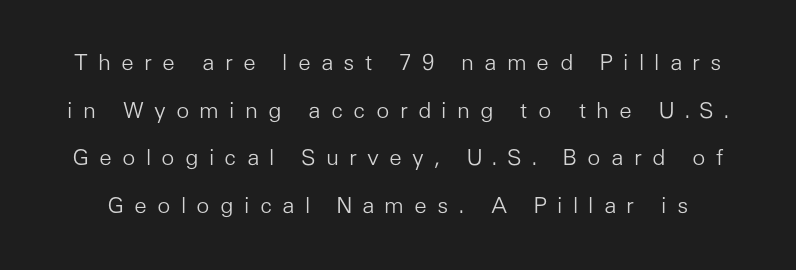
Posture: straight, roman, zero tilt. Reading down the column, the eye jumps a long way to each next line. The line texture is sparse and dotted thanks to wide tracking. Weight class: somewhere from thin through regular. The string is rendered with underlining switched off.
